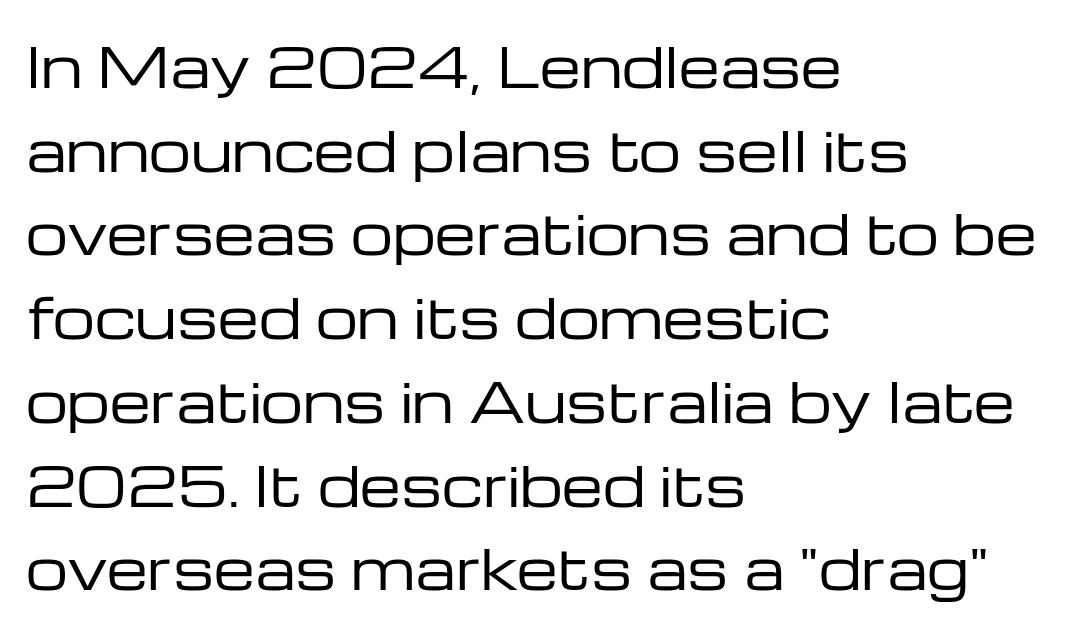
Q: Is the text bold? A: No.
Q: Is the text italic (slanted)? A: No, it is upright.
Q: Is the typeface a serif or a sans-serif typeface? A: Sans-serif.
Q: Is the text underlined? A: No.
Q: How is the paragraph aligned? A: Left-aligned.
Q: Is the spacing between letters normal or unusually wide? A: Normal.
Q: Is the spacing between lines tight, normal or loose? A: Normal.
Q: Width (condensed, normal, or wide)? A: Wide.
Q: Stroke contrast? A: Low.
Q: x-height? A: Medium.
Q: Monospaced? A: No.
